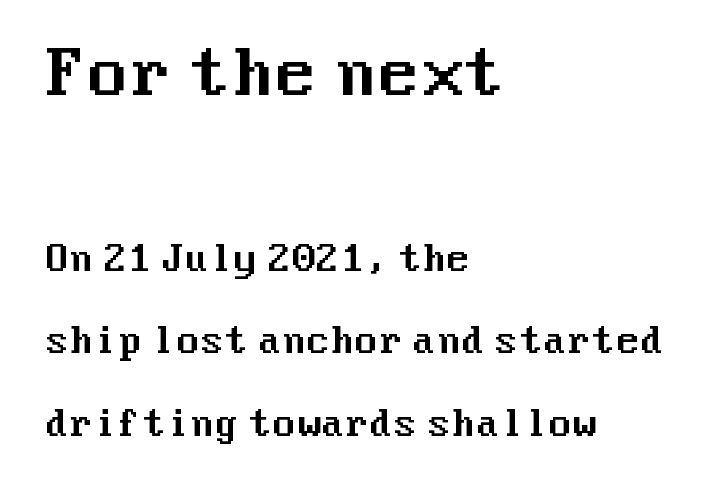
Q: Is the text italic (slanted)? A: No, it is upright.
Q: Is the typeface a serif or a sans-serif typeface? A: Sans-serif.
Q: Is the text underlined? A: No.
Q: How is the paragraph aligned? A: Left-aligned.
Q: Is the spacing between letters normal or unusually wide? A: Normal.
Q: Is the spacing between lines tight, normal or loose? A: Loose.
Q: Which block of text is set in a larger size, the first (top) or the second (bottom)? A: The first (top) one.
Q: Width (condensed, normal, or wide)? A: Normal.
Q: Stroke contrast? A: Medium.
Q: x-height? A: Medium.
